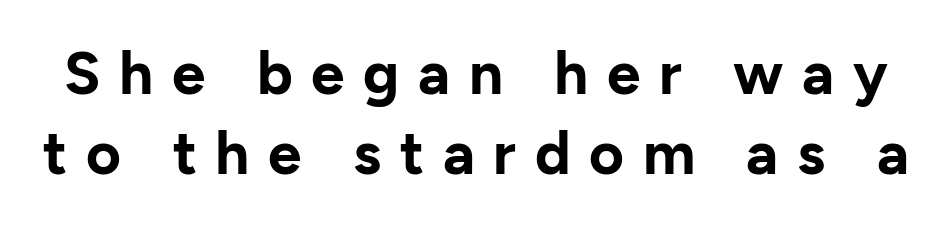
The image shows 60 px bold sans-serif type, upright; set normal line spacing (1.34x), unusually wide letter spacing (+0.31 em), not underlined; low stroke contrast and a medium x-height.
